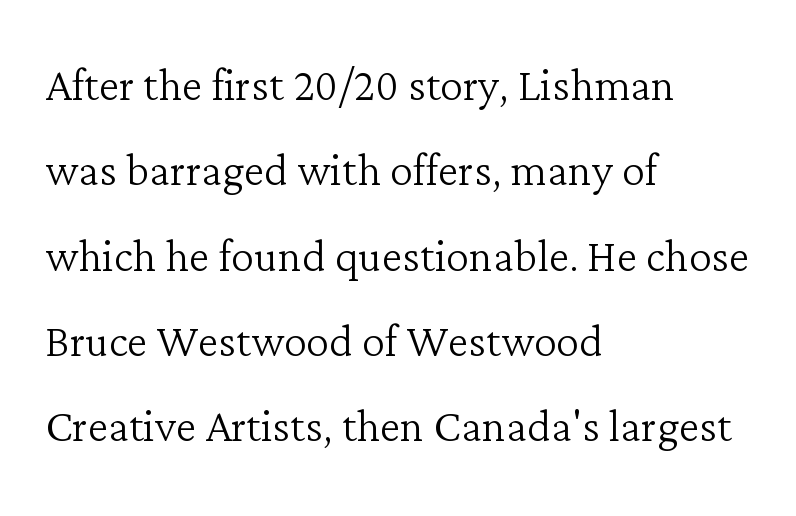
The image shows 58 px light serif type, upright; set left-aligned, normal line spacing (1.47x), normal letter spacing, not underlined; low stroke contrast and a medium x-height.
